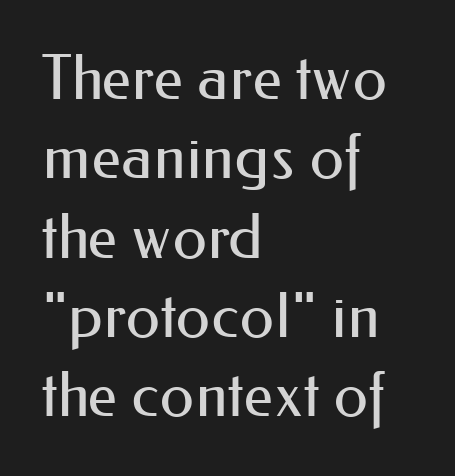
{"serif": "no", "italic": "no", "bold": "no", "weight": "regular", "width": "normal", "stroke_contrast": "medium", "x_height": "small", "monospaced": "no", "underline": "no", "align": "left", "line_spacing": "normal", "line_spacing_ratio": 1.28, "letter_spacing": "normal", "letter_spacing_em": 0.0, "glyph_px": 62}
